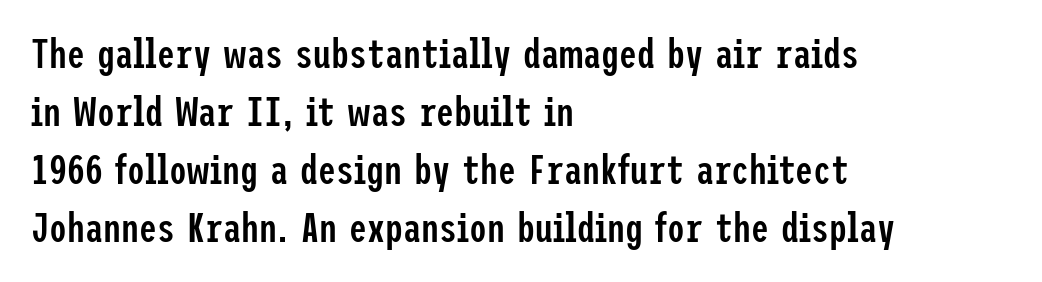
The image shows 40 px semibold, condensed sans-serif type, upright; set left-aligned, normal line spacing (1.45x), normal letter spacing, not underlined; low stroke contrast and a medium x-height.
